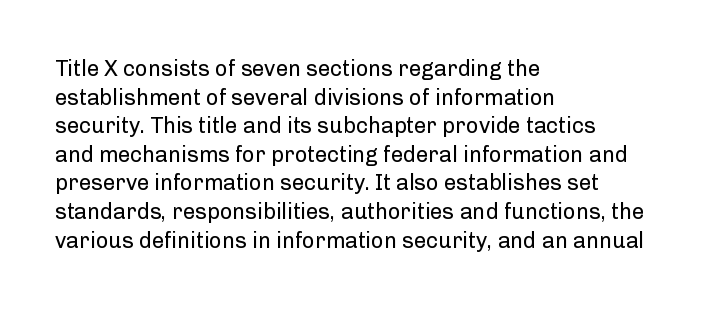
Q: Is the text bold? A: No.
Q: Is the text italic (slanted)? A: No, it is upright.
Q: Is the text underlined? A: No.
Q: How is the paragraph aligned? A: Left-aligned.
Q: Is the spacing between letters normal or unusually wide? A: Normal.
Q: Is the spacing between lines tight, normal or loose? A: Normal.
